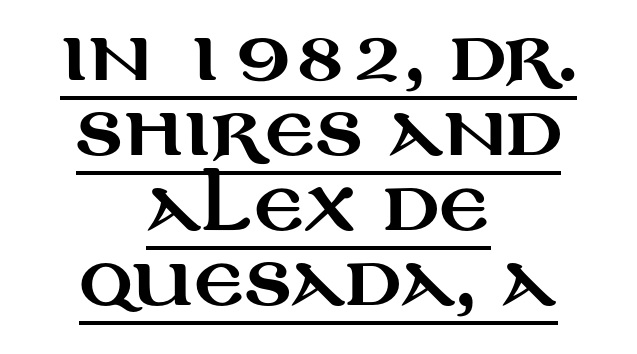
{"serif": "no", "italic": "no", "width": "wide", "stroke_contrast": "medium", "x_height": "large", "monospaced": "no", "underline": "yes", "align": "center", "line_spacing": "tight", "line_spacing_ratio": 1.12, "letter_spacing": "normal", "letter_spacing_em": 0.0, "glyph_px": 67}
